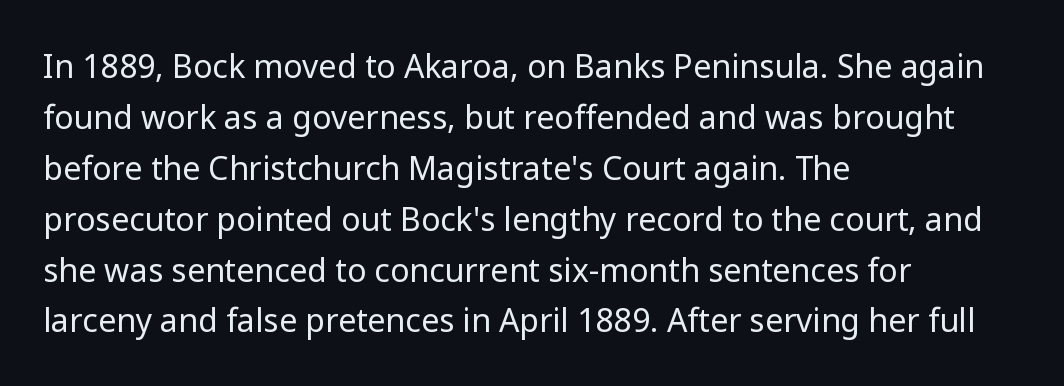
A bare baseline throughout the passage. The glyphs in this specimen are sans serif. The font sits on the lighter half of the weight spectrum, regular included. Rendered with straight, roman letterforms. Character widths vary here, with narrow letters taking less room than wide ones.
